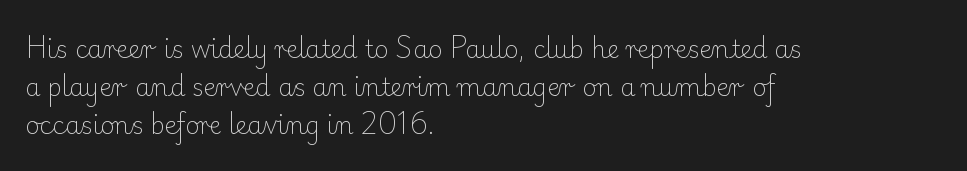
The image shows 24 px text type, upright; set left-aligned, normal line spacing (1.59x), normal letter spacing, not underlined.
